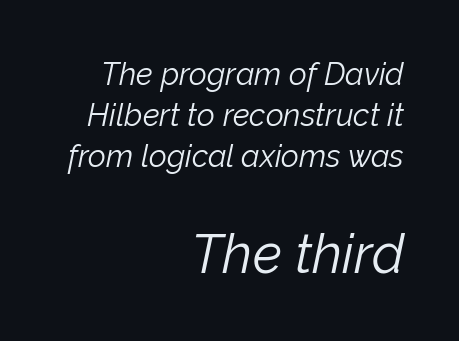
The image shows 54 px light type, italic (leaning right); set right-aligned, normal line spacing (1.33x), normal letter spacing, not underlined; the second (bottom) block is 1.74x larger; low stroke contrast and a medium x-height.
